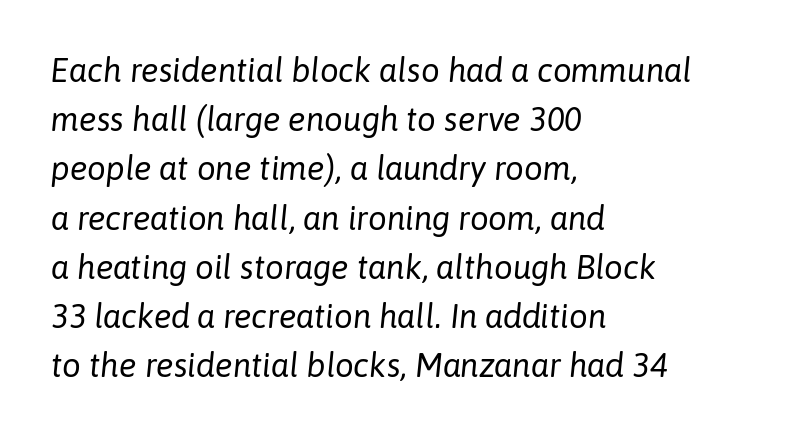
Q: Is the text bold? A: No.
Q: Is the text italic (slanted)? A: Yes, it leans right by about 6 degrees.
Q: Is the text underlined? A: No.
Q: How is the paragraph aligned? A: Left-aligned.
Q: Is the spacing between letters normal or unusually wide? A: Normal.
Q: Is the spacing between lines tight, normal or loose? A: Normal.
Q: Width (condensed, normal, or wide)? A: Normal.
Q: Stroke contrast? A: Low.
Q: x-height? A: Medium.
Q: Monospaced? A: No.
